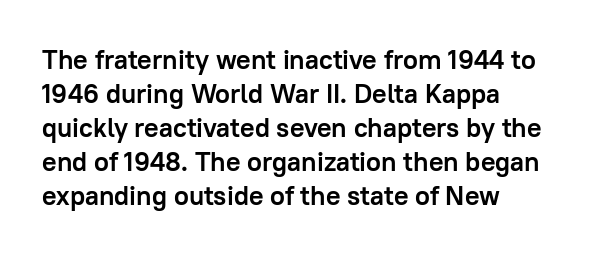
{"italic": "no", "bold": "yes", "underline": "no", "align": "left", "line_spacing": "normal", "line_spacing_ratio": 1.26, "letter_spacing": "normal", "letter_spacing_em": 0.0, "glyph_px": 27}
